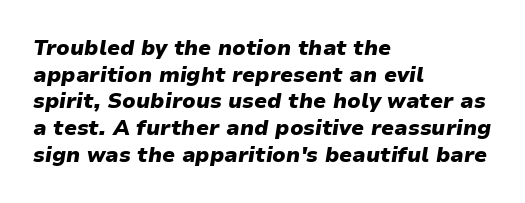
Q: Is the text bold? A: Yes.
Q: Is the text italic (slanted)? A: Yes, it leans right by about 9 degrees.
Q: Is the text underlined? A: No.
Q: How is the paragraph aligned? A: Left-aligned.
Q: Is the spacing between letters normal or unusually wide? A: Normal.
Q: Is the spacing between lines tight, normal or loose? A: Normal.
